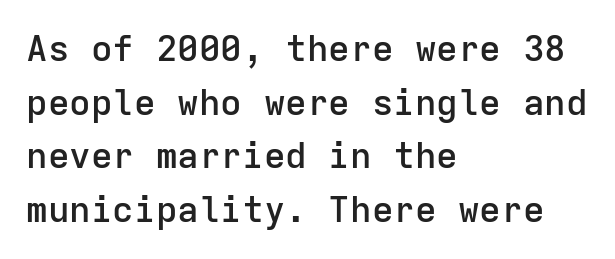
Standard letterfit; no display-style spreading of the glyphs. The space directly below the letters is spotless. Strokes here are thickened, but only to semibold level. In CSS terms this would be text-align: left.
